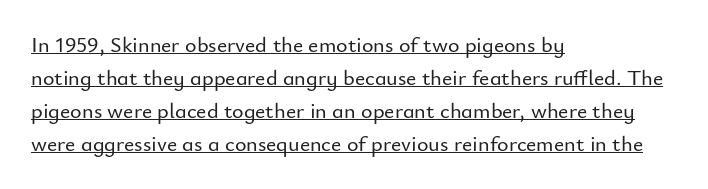
{"italic": "no", "underline": "yes", "align": "left", "line_spacing": "normal", "line_spacing_ratio": 1.5, "letter_spacing": "normal", "letter_spacing_em": 0.0, "glyph_px": 22}
